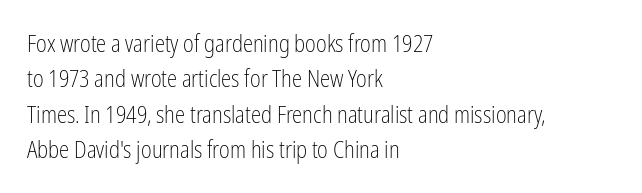
{"italic": "no", "bold": "no", "underline": "no", "align": "left", "line_spacing": "normal", "line_spacing_ratio": 1.54, "letter_spacing": "normal", "letter_spacing_em": 0.0, "glyph_px": 23}
